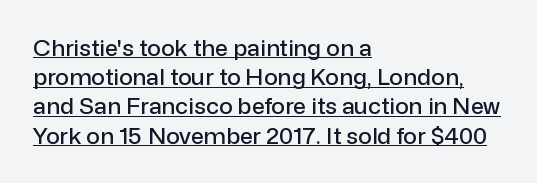
{"italic": "no", "underline": "yes", "align": "left", "line_spacing": "normal", "line_spacing_ratio": 1.27, "letter_spacing": "normal", "letter_spacing_em": 0.0, "glyph_px": 23}
